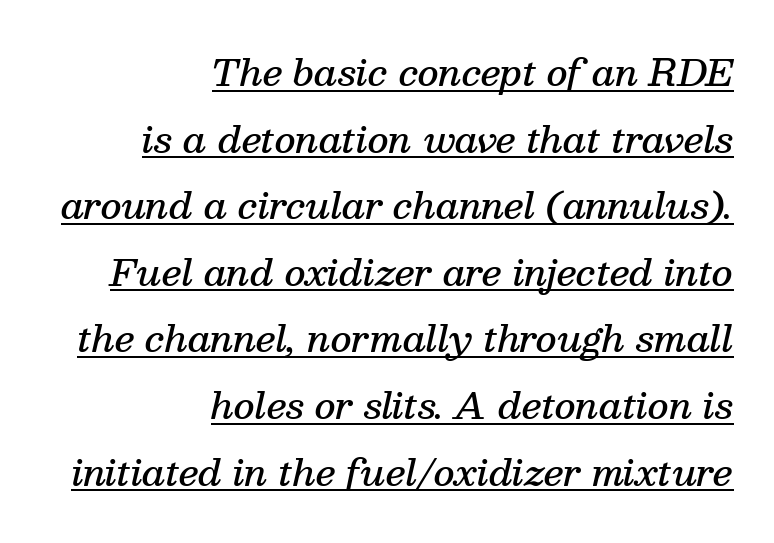
{"serif": "yes", "italic": "yes", "lean": "right", "slant_degrees": 13, "bold": "semi", "weight": "semibold", "width": "normal", "stroke_contrast": "medium", "x_height": "medium", "monospaced": "no", "underline": "yes", "align": "right", "line_spacing_ratio": 1.85, "letter_spacing": "normal", "letter_spacing_em": 0.0, "glyph_px": 36}
